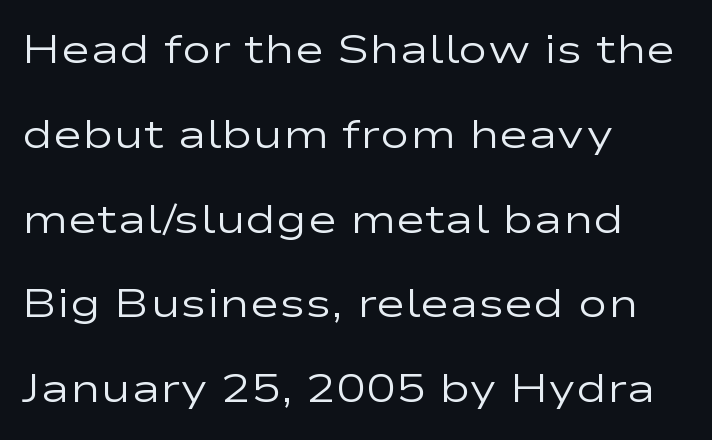
The image shows 40 px regular-weight, wide sans-serif type, upright; set left-aligned, loose line spacing (2.12x), normal letter spacing, not underlined; low stroke contrast and a medium x-height.
